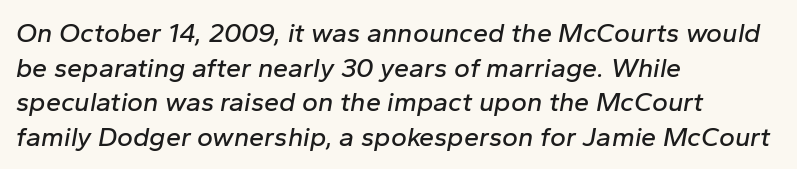
Emphasis-style slanted type is in use. Layout note: lines flush left. Unmarked baselines from the first word to the last. What's the leading like? Ordinary, nothing unusual. Inter-character spacing is left at the font's built-in metrics.
